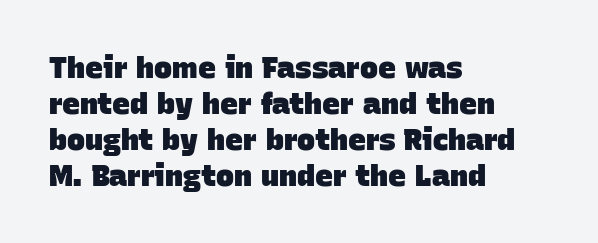
{"serif": "no", "bold": "yes", "weight": "heavy", "width": "normal", "stroke_contrast": "low", "x_height": "large", "monospaced": "no", "underline": "no", "align": "left", "line_spacing_ratio": 1.2, "letter_spacing": "normal", "letter_spacing_em": 0.0, "glyph_px": 30}
